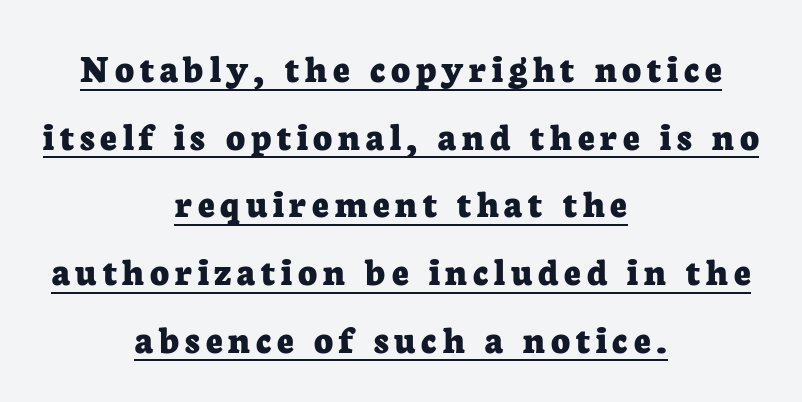
Q: Is the text bold? A: Yes.
Q: Is the text italic (slanted)? A: No, it is upright.
Q: Is the typeface a serif or a sans-serif typeface? A: Serif.
Q: Is the text underlined? A: Yes.
Q: How is the paragraph aligned? A: Centered.
Q: Is the spacing between lines tight, normal or loose? A: Normal.
Q: Width (condensed, normal, or wide)? A: Normal.
Q: Stroke contrast? A: Low.
Q: x-height? A: Medium.
Q: Monospaced? A: No.
